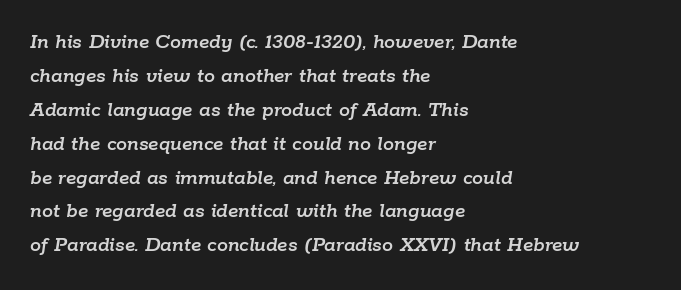
{"italic": "yes", "lean": "right", "slant_degrees": 9, "underline": "no", "align": "left", "line_spacing": "normal", "line_spacing_ratio": 1.54, "letter_spacing": "normal", "letter_spacing_em": 0.0, "glyph_px": 22}
